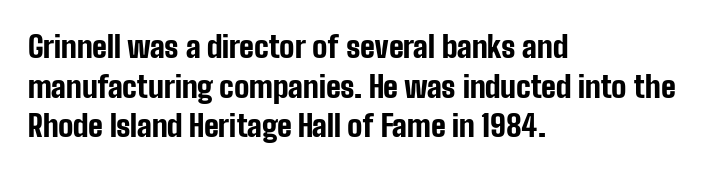
Q: Is the text bold? A: Yes.
Q: Is the text italic (slanted)? A: No, it is upright.
Q: Is the typeface a serif or a sans-serif typeface? A: Sans-serif.
Q: Is the text underlined? A: No.
Q: How is the paragraph aligned? A: Left-aligned.
Q: Is the spacing between letters normal or unusually wide? A: Normal.
Q: Is the spacing between lines tight, normal or loose? A: Normal.
Q: Width (condensed, normal, or wide)? A: Condensed.
Q: Stroke contrast? A: Low.
Q: x-height? A: Medium.
Q: Monospaced? A: No.
